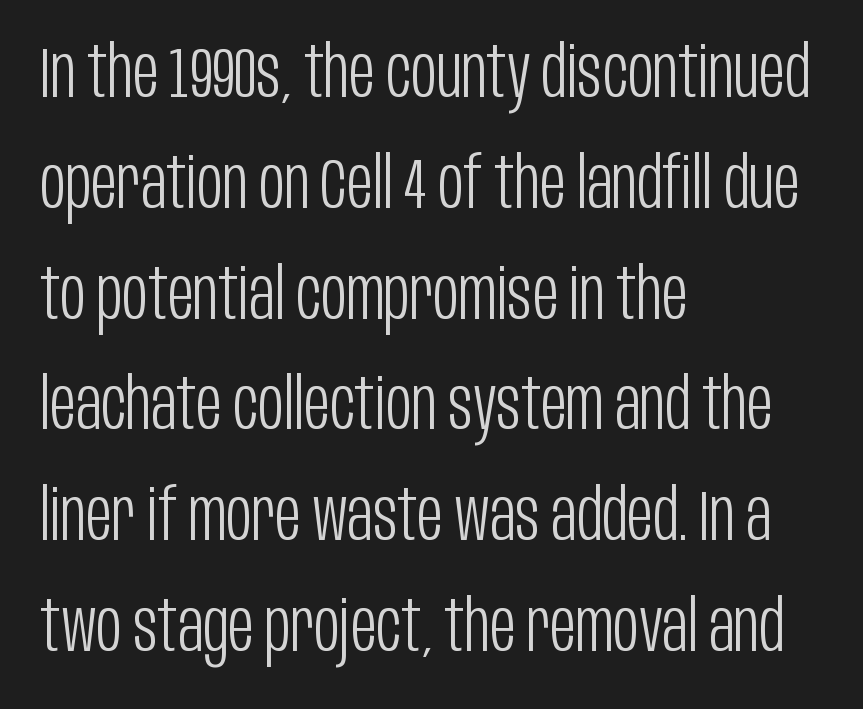
The image shows 71 px light, condensed sans-serif type, upright; set left-aligned, normal line spacing (1.56x), normal letter spacing, not underlined; low stroke contrast and a large x-height.
